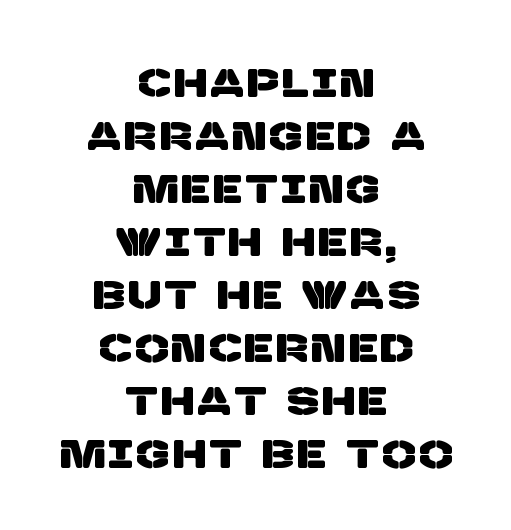
The passage shown is typed in a proportional face where columns would drift. Letterform terminals end flat and unadorned throughout the passage. Evenly set lines give the paragraph a standard silhouette. Any mark beneath the type? The region is blank. Layout note: lines centered.
